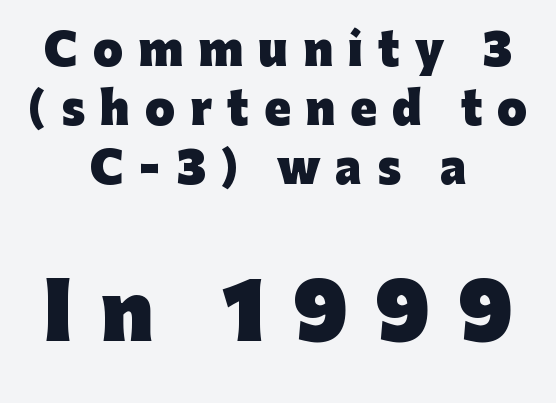
Q: Is the text bold? A: Yes.
Q: Is the text italic (slanted)? A: No, it is upright.
Q: Is the typeface a serif or a sans-serif typeface? A: Sans-serif.
Q: Is the text underlined? A: No.
Q: How is the paragraph aligned? A: Centered.
Q: Is the spacing between letters normal or unusually wide? A: Unusually wide.
Q: Is the spacing between lines tight, normal or loose? A: Normal.
Q: Which block of text is set in a larger size, the first (top) or the second (bottom)? A: The second (bottom) one.
Q: Width (condensed, normal, or wide)? A: Normal.
Q: Stroke contrast? A: Low.
Q: x-height? A: Medium.
Q: Monospaced? A: No.
